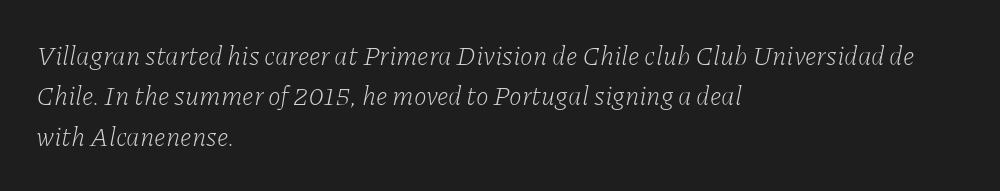
Q: Is the text bold? A: No.
Q: Is the text italic (slanted)? A: Yes, it leans right by about 11 degrees.
Q: Is the text underlined? A: No.
Q: How is the paragraph aligned? A: Left-aligned.
Q: Is the spacing between letters normal or unusually wide? A: Normal.
Q: Is the spacing between lines tight, normal or loose? A: Normal.
